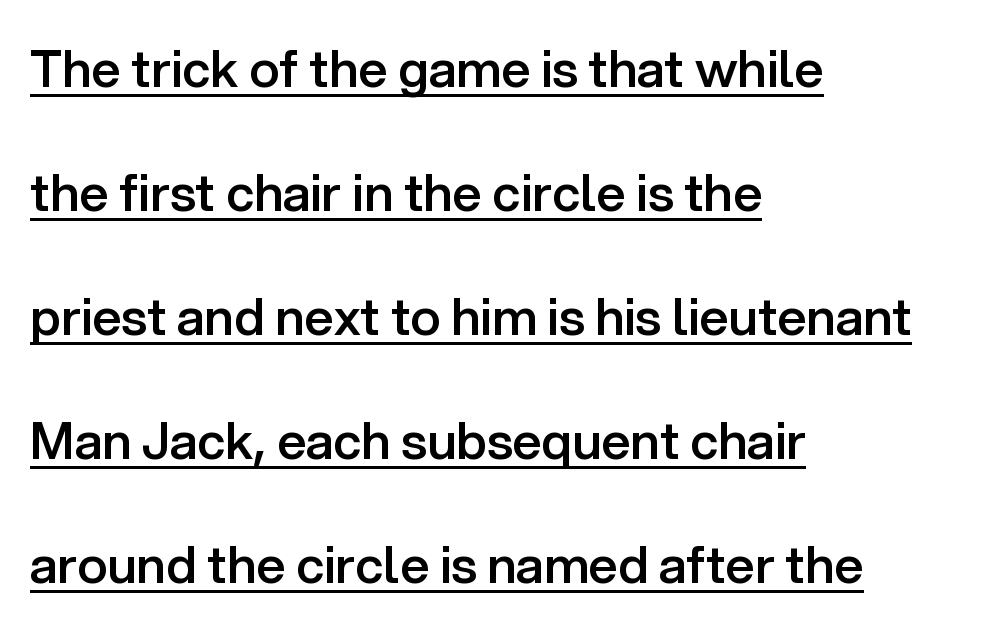
The image shows 51 px semibold sans-serif type, upright; set left-aligned, loose line spacing (2.43x), normal letter spacing, underlined; low stroke contrast and a medium x-height.
